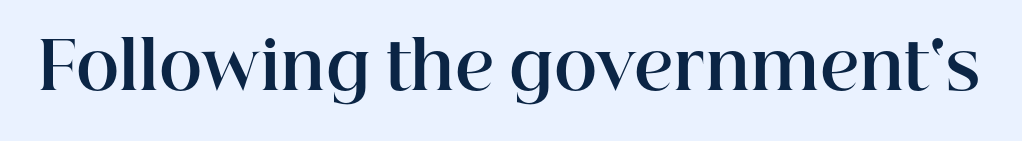
Q: Is the text bold? A: Yes.
Q: Is the text italic (slanted)? A: No, it is upright.
Q: Is the typeface a serif or a sans-serif typeface? A: Serif.
Q: Is the text underlined? A: No.
Q: Is the spacing between letters normal or unusually wide? A: Normal.
Q: Width (condensed, normal, or wide)? A: Normal.
Q: Stroke contrast? A: High.
Q: x-height? A: Medium.
Q: Monospaced? A: No.
